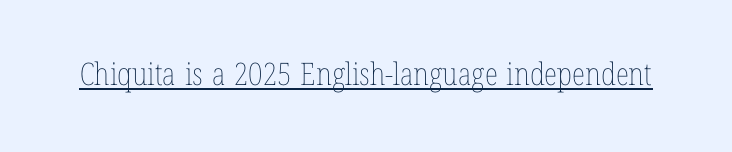
Spacing verdict: proportional, widths tailored to each character. The font sits on the lighter half of the weight spectrum, regular included. Underlined type. A typesetter would mark this as roman, not italic. The type is set solid horizontally, with unmodified tracking.
